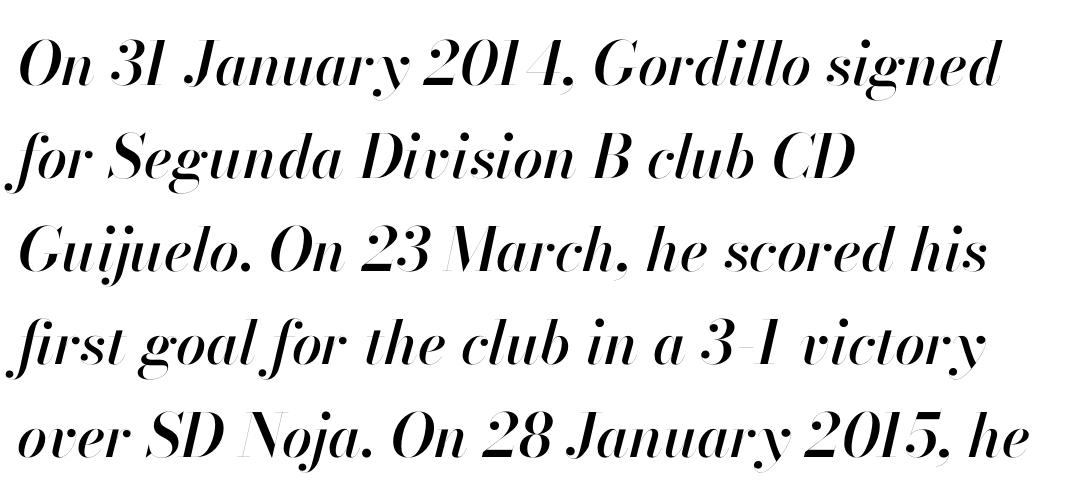
The image shows 60 px text type, italic (leaning right); set left-aligned, normal line spacing (1.55x), normal letter spacing, not underlined; high stroke contrast and a small x-height.
